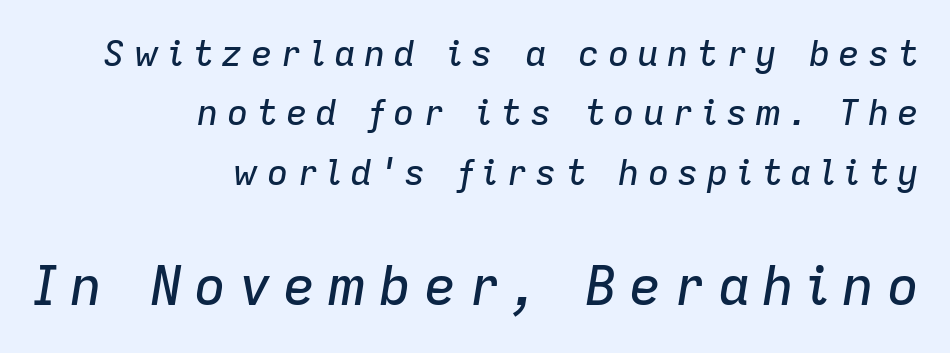
Type size steps up from the first block to the second. The tracking reads as deliberately expanded to a designer's eye. Compared with typical paragraphs, the rows here are spaced about the same. Proportional: the letters do not fall into vertical columns. Posture: slanted.
